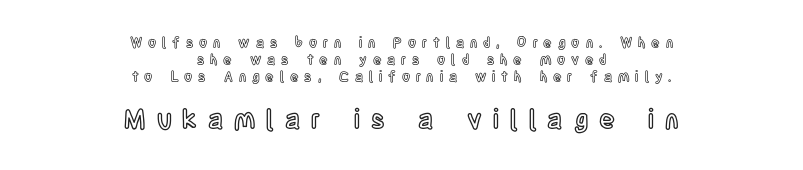
Q: Is the text italic (slanted)? A: No, it is upright.
Q: Is the text underlined? A: No.
Q: How is the paragraph aligned? A: Centered.
Q: Is the spacing between letters normal or unusually wide? A: Unusually wide.
Q: Which block of text is set in a larger size, the first (top) or the second (bottom)? A: The second (bottom) one.
